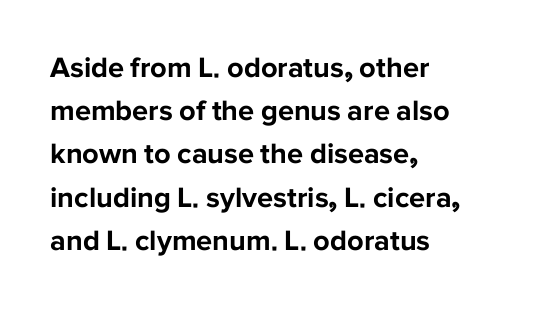
{"serif": "no", "italic": "no", "bold": "yes", "weight": "bold", "width": "normal", "stroke_contrast": "low", "x_height": "medium", "monospaced": "no", "underline": "no", "align": "left", "line_spacing": "normal", "line_spacing_ratio": 1.49, "letter_spacing": "normal", "letter_spacing_em": 0.0, "glyph_px": 29}
